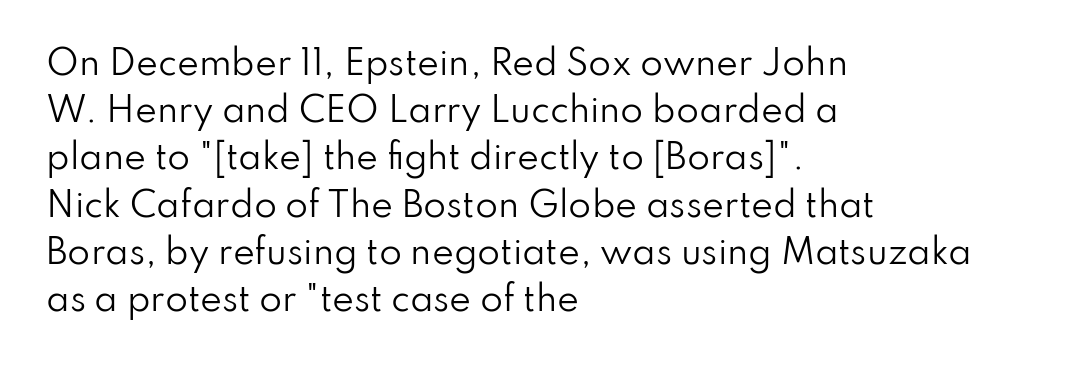
{"serif": "no", "italic": "no", "bold": "no", "weight": "regular", "width": "normal", "stroke_contrast": "low", "x_height": "small", "monospaced": "no", "underline": "no", "align": "left", "line_spacing": "normal", "line_spacing_ratio": 1.43, "letter_spacing": "normal", "letter_spacing_em": 0.0, "glyph_px": 33}
